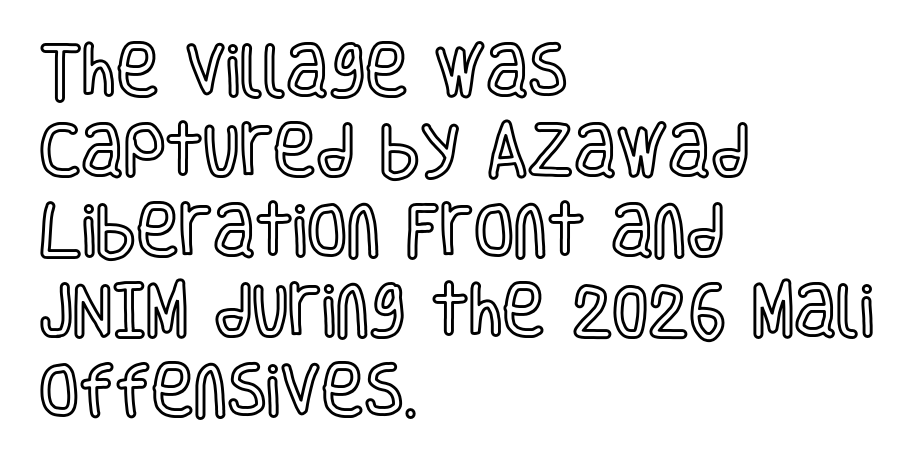
Does the leading feel generous? No, just average. You could call the tracking neutral — neither tight nor loose. Nope, not italic — everything's standing straight. Which margin do the lines hug? The left one — the right edge is uneven. Think of a printed novel: that variable character pitch is what you see here.
